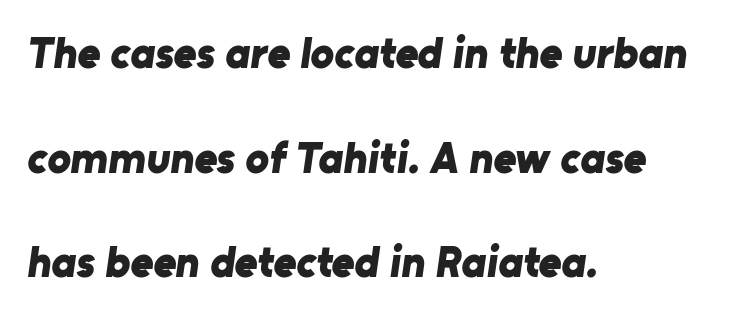
{"serif": "no", "bold": "yes", "weight": "bold", "width": "normal", "stroke_contrast": "low", "x_height": "medium", "monospaced": "no", "underline": "no", "align": "left", "line_spacing": "loose", "line_spacing_ratio": 2.38, "letter_spacing": "normal", "letter_spacing_em": 0.0, "glyph_px": 44}
